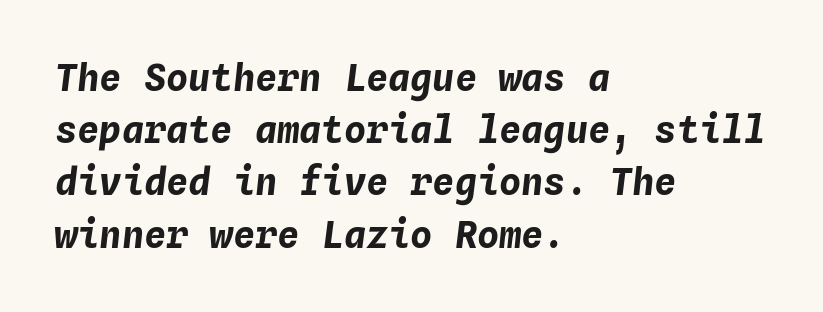
{"italic": "yes", "lean": "right", "slant_degrees": 4, "bold": "yes", "weight": "bold", "width": "normal", "stroke_contrast": "low", "x_height": "medium", "monospaced": "yes", "underline": "no", "align": "left", "line_spacing": "normal", "line_spacing_ratio": 1.41, "letter_spacing": "normal", "letter_spacing_em": 0.0, "glyph_px": 37}
